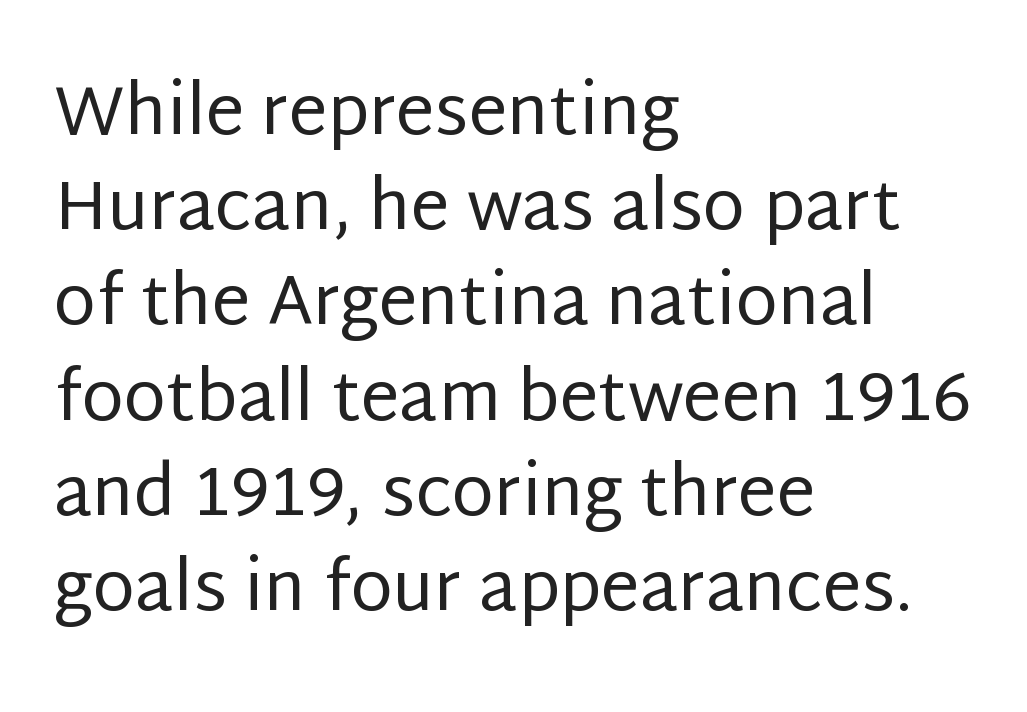
The image shows 69 px regular-weight sans-serif type, upright; set left-aligned, normal line spacing (1.38x), normal letter spacing, not underlined; low stroke contrast and a large x-height.
